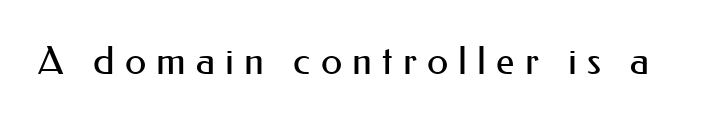
Q: Is the text bold? A: No.
Q: Is the text italic (slanted)? A: No, it is upright.
Q: Is the typeface a serif or a sans-serif typeface? A: Sans-serif.
Q: Is the text underlined? A: No.
Q: Is the spacing between letters normal or unusually wide? A: Unusually wide.
Q: Width (condensed, normal, or wide)? A: Normal.
Q: Stroke contrast? A: Medium.
Q: x-height? A: Small.
Q: Monospaced? A: No.
